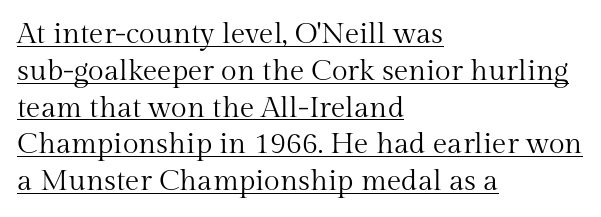
The image shows 29 px regular-weight serif type, upright; set left-aligned, normal line spacing (1.27x), normal letter spacing, underlined; medium stroke contrast and a medium x-height.
